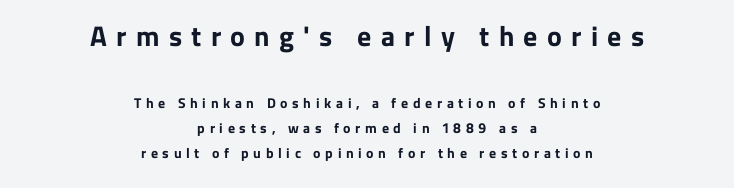
{"serif": "no", "italic": "no", "bold": "yes", "weight": "bold", "width": "normal", "stroke_contrast": "low", "x_height": "medium", "monospaced": "no", "underline": "no", "align": "center", "line_spacing_ratio": 1.78, "letter_spacing": "wide", "letter_spacing_em": 0.33, "larger_block": "first", "size_ratio": 2.0, "glyph_px": 28}
